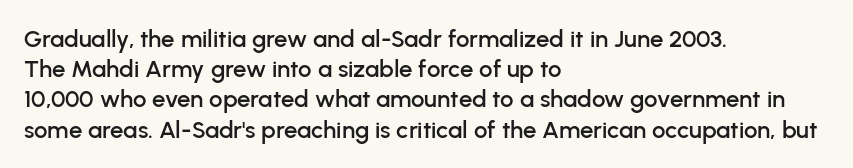
The image shows 24 px text type, upright; set left-aligned, normal line spacing (1.26x), normal letter spacing, not underlined.
